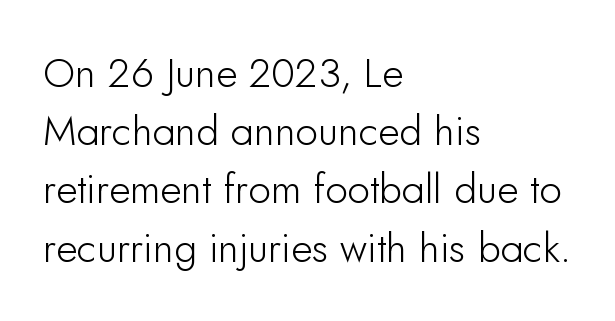
No italicization has been applied; the sample stays upright. Think of a printed novel: that variable character pitch is what you see here. Every row of glyphs begins at an identical x-position on the left. In terms of letterspacing, this is plain default setting. Any mark beneath the type? The region is blank. If you measured baseline to baseline, you'd find a middling distance.
